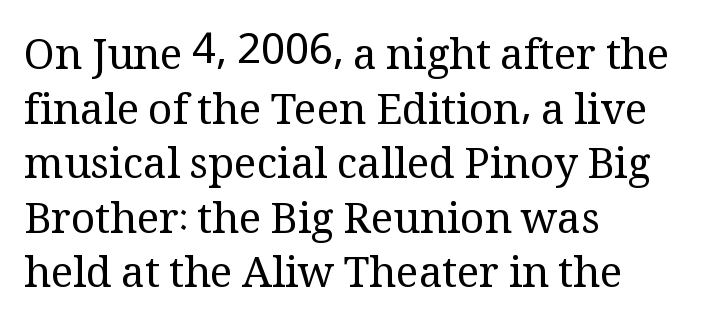
Q: Is the text bold? A: No.
Q: Is the text italic (slanted)? A: No, it is upright.
Q: Is the typeface a serif or a sans-serif typeface? A: Serif.
Q: Is the text underlined? A: No.
Q: How is the paragraph aligned? A: Left-aligned.
Q: Is the spacing between letters normal or unusually wide? A: Normal.
Q: Is the spacing between lines tight, normal or loose? A: Normal.
Q: Width (condensed, normal, or wide)? A: Normal.
Q: Stroke contrast? A: Medium.
Q: x-height? A: Medium.
Q: Monospaced? A: No.
